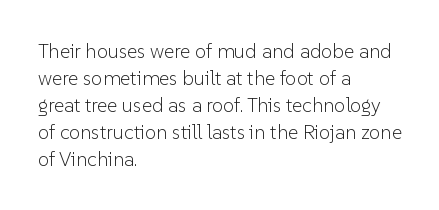
This sample uses an upright cut, with every glyph sitting square on the baseline. Reading down the column, the eye jumps a familiar distance to each next line. The horizontal fit of the characters is conventional and even. This is not heavy type; no bold has been used.
